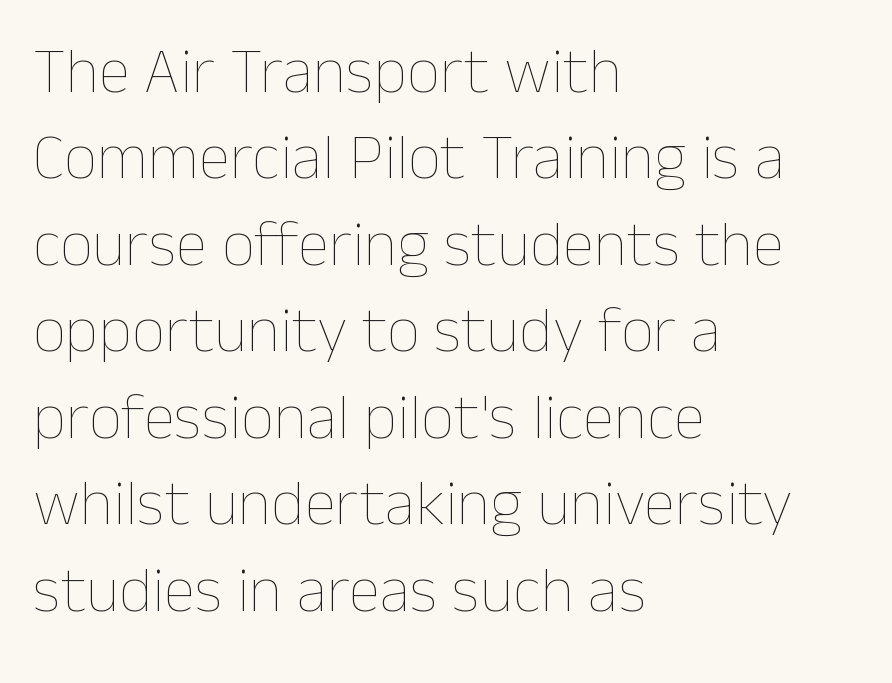
Character widths vary here, with narrow letters taking less room than wide ones. Caption: standard tracking, unaltered. Horizontal alignment here is leftward, the default for most running prose. The space directly below the letters is spotless. Quick note: interline space is typical. The weight tops out at a normal text grade.
